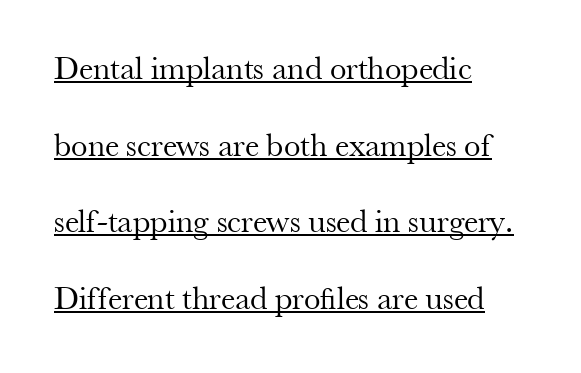
The image shows 33 px regular-weight serif type, upright; set left-aligned, loose line spacing (2.32x), normal letter spacing, underlined; medium stroke contrast and a small x-height.
